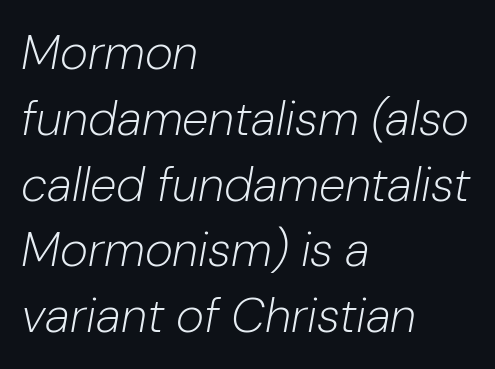
Q: Is the text bold? A: No.
Q: Is the text italic (slanted)? A: Yes, it leans right by about 10 degrees.
Q: Is the text underlined? A: No.
Q: How is the paragraph aligned? A: Left-aligned.
Q: Is the spacing between letters normal or unusually wide? A: Normal.
Q: Is the spacing between lines tight, normal or loose? A: Normal.
Q: Width (condensed, normal, or wide)? A: Normal.
Q: Stroke contrast? A: Low.
Q: x-height? A: Medium.
Q: Monospaced? A: No.
